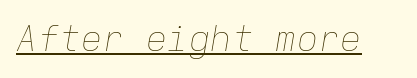
The image shows 36 px thin type, italic (leaning right), monospaced; set normal letter spacing, underlined; low stroke contrast and a medium x-height.
